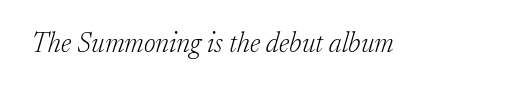
{"serif": "yes", "italic": "yes", "lean": "right", "slant_degrees": 17, "bold": "no", "weight": "light", "width": "normal", "stroke_contrast": "low", "x_height": "medium", "monospaced": "no", "underline": "no", "letter_spacing": "normal", "letter_spacing_em": 0.0, "glyph_px": 28}
